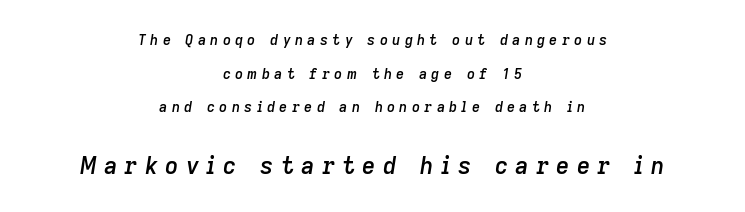
{"italic": "yes", "lean": "right", "slant_degrees": 9, "bold": "semi", "underline": "no", "align": "center", "line_spacing": "loose", "line_spacing_ratio": 2.41, "letter_spacing": "wide", "letter_spacing_em": 0.31, "larger_block": "second", "size_ratio": 1.64, "glyph_px": 23}
